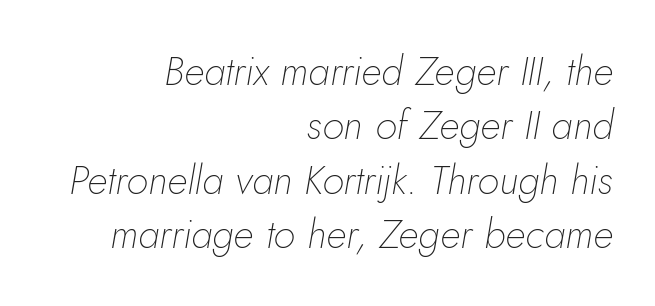
Q: Is the text bold? A: No.
Q: Is the text italic (slanted)? A: Yes, it leans right by about 5 degrees.
Q: Is the text underlined? A: No.
Q: How is the paragraph aligned? A: Right-aligned.
Q: Is the spacing between letters normal or unusually wide? A: Normal.
Q: Is the spacing between lines tight, normal or loose? A: Normal.
Q: Width (condensed, normal, or wide)? A: Normal.
Q: Stroke contrast? A: Low.
Q: x-height? A: Small.
Q: Monospaced? A: No.
